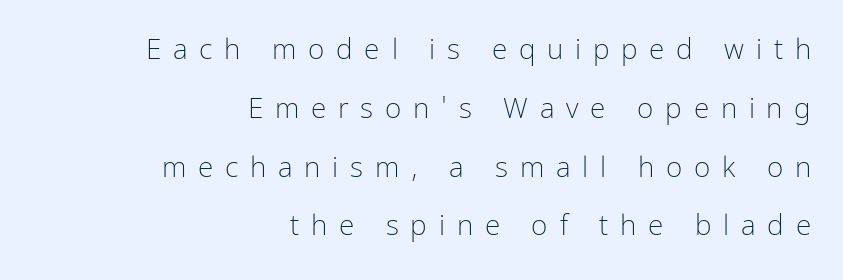
The image shows 28 px light, condensed sans-serif type, upright; set right-aligned, loose line spacing (2.1x), unusually wide letter spacing (+0.42 em), not underlined; low stroke contrast and a medium x-height.
